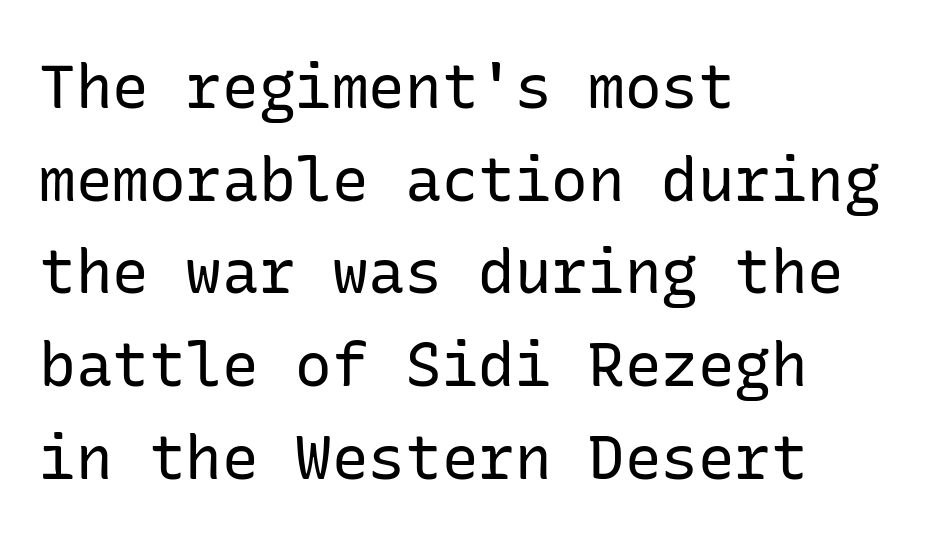
{"serif": "no", "italic": "no", "bold": "no", "weight": "regular", "width": "normal", "stroke_contrast": "low", "x_height": "medium", "underline": "no", "align": "left", "line_spacing": "normal", "line_spacing_ratio": 1.52, "letter_spacing": "normal", "letter_spacing_em": 0.0, "glyph_px": 61}
